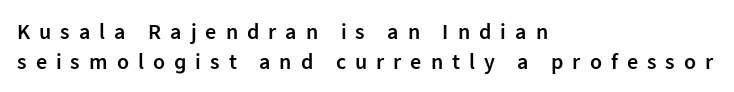
A student would call this left alignment; a typographer would say flush left, rag right. Posture: vertical. Descenders are the only things crossing below the line. Regular leading. The font is running at a semibold setting, under full bold.
